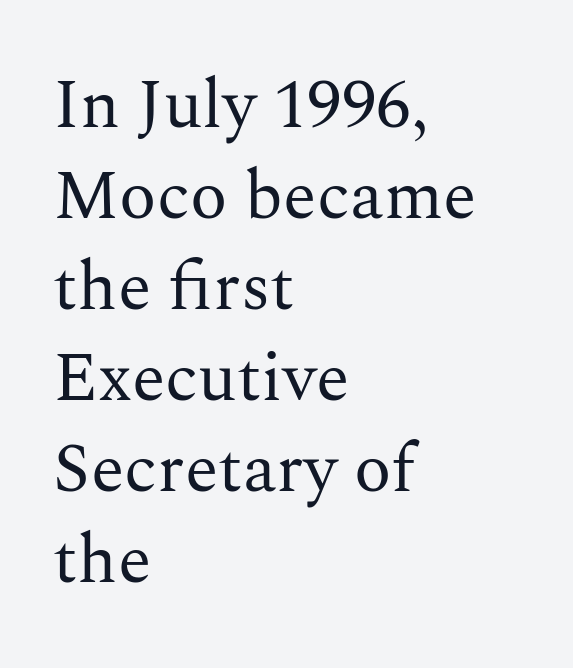
A bare baseline throughout the passage. The letters advance in unequal steps, a hallmark of proportional type. Horizontally, the lines are justified to the leading edge only. No heavy texture on the line: the type isn't bold. In terms of leading, this rendering sits right in the middle. Ascenders rise straight up at ninety degrees.
